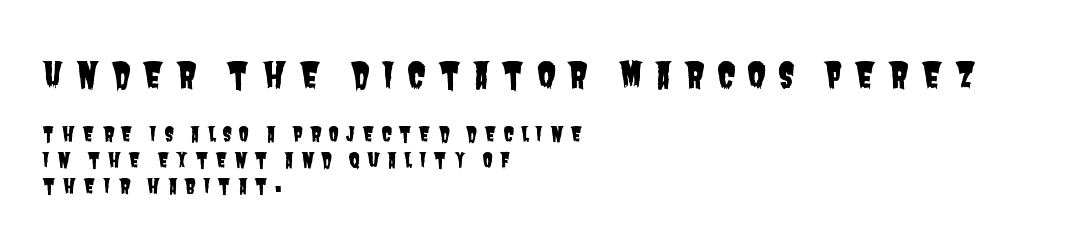
Q: Is the typeface a serif or a sans-serif typeface? A: Sans-serif.
Q: Is the text underlined? A: No.
Q: How is the paragraph aligned? A: Left-aligned.
Q: Is the spacing between letters normal or unusually wide? A: Unusually wide.
Q: Is the spacing between lines tight, normal or loose? A: Normal.
Q: Which block of text is set in a larger size, the first (top) or the second (bottom)? A: The first (top) one.
Q: Width (condensed, normal, or wide)? A: Condensed.
Q: Stroke contrast? A: Low.
Q: x-height? A: Large.
Q: Monospaced? A: No.
